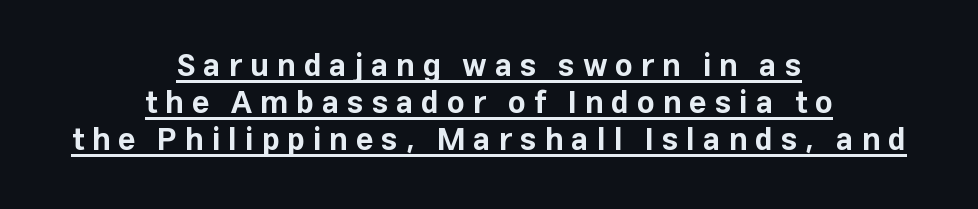
The image shows 31 px bold sans-serif type, upright; set centered, line spacing 1.2x, unusually wide letter spacing (+0.25 em), underlined; low stroke contrast and a medium x-height.
